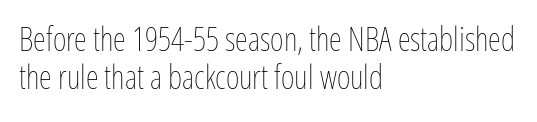
Q: Is the text bold? A: No.
Q: Is the text italic (slanted)? A: No, it is upright.
Q: Is the text underlined? A: No.
Q: How is the paragraph aligned? A: Left-aligned.
Q: Is the spacing between letters normal or unusually wide? A: Normal.
Q: Is the spacing between lines tight, normal or loose? A: Tight.
Q: Width (condensed, normal, or wide)? A: Condensed.
Q: Stroke contrast? A: Low.
Q: x-height? A: Medium.
Q: Monospaced? A: No.
